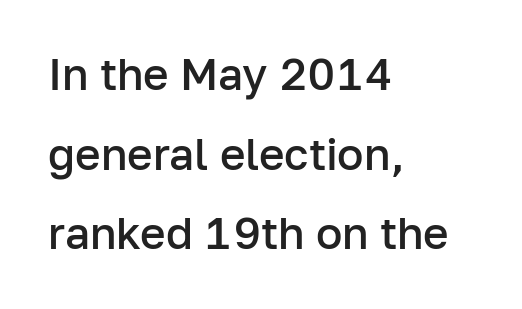
Bare-footed words on every line. The font's upright variant was chosen for this text. Regarding serifs, this sample does without them. Words appear dense and cohesive because spacing is normal. The strokes are fattened partway — semibold, not bold.
